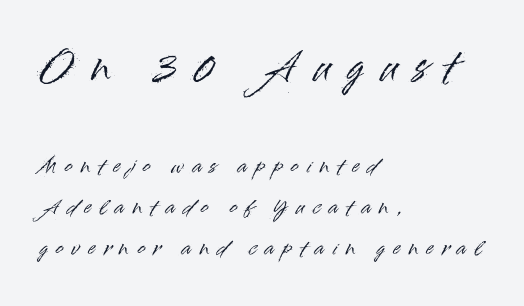
The image shows 38 px sans-serif type; set left-aligned, loose line spacing (2.17x), unusually wide letter spacing (+0.44 em), not underlined; the first (top) block is 2.0x larger; high stroke contrast and a small x-height.
